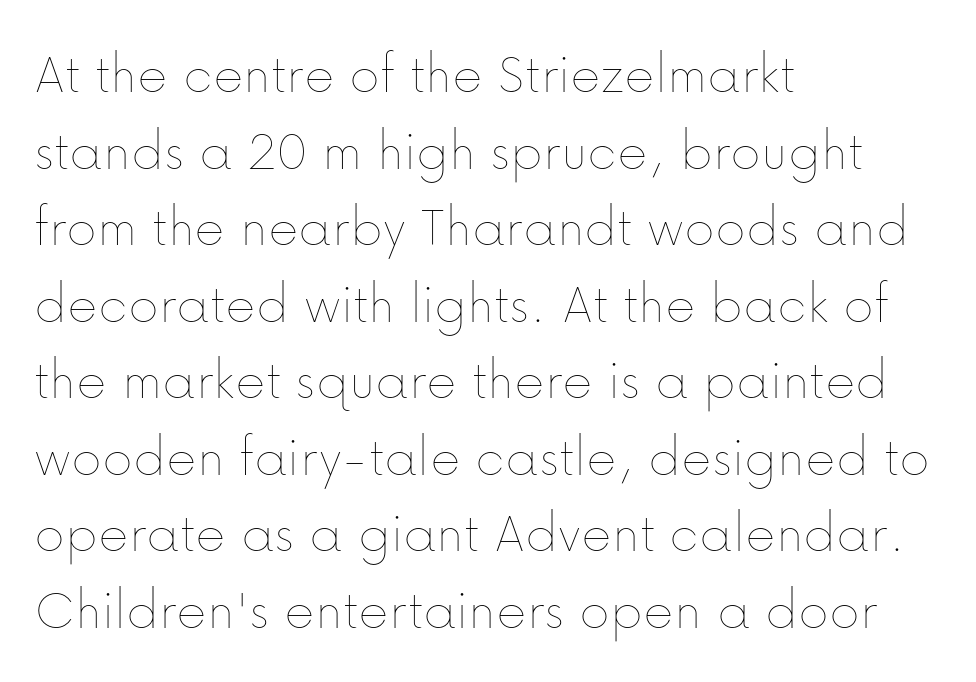
The setting favours the left margin, as ordinary paragraphs usually do. The strokes carry an ordinary text weight at most. Think of a printed novel: that variable character pitch is what you see here. Lines of text with bare space underneath. Inter-character spacing is left at the font's built-in metrics.
